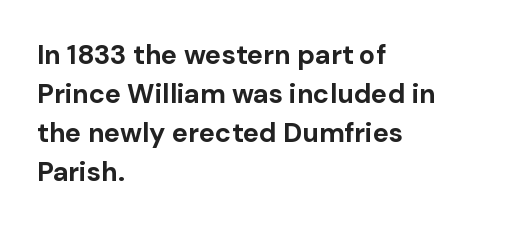
The image shows 27 px bold type, upright; set left-aligned, normal line spacing (1.45x), normal letter spacing, not underlined.
